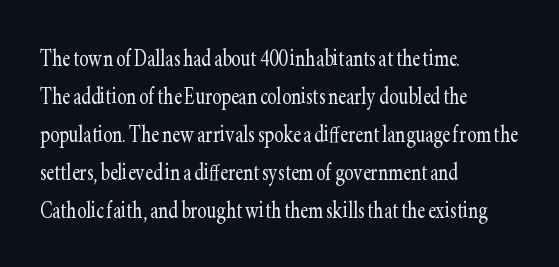
This sample has the flowing, uneven cadence of proportional lettering. The passage shown is not bold in any degree. The face used here is seriffed, in the tradition of book romans. Clear beneath every line of the passage. The horizontal fit of the characters is conventional and even.
